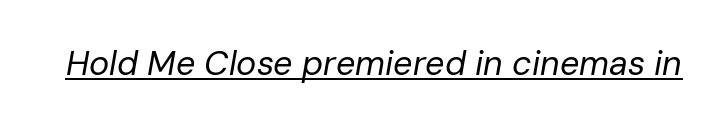
{"italic": "yes", "lean": "right", "slant_degrees": 10, "bold": "no", "weight": "regular", "width": "normal", "stroke_contrast": "low", "x_height": "medium", "monospaced": "no", "underline": "yes", "letter_spacing": "normal", "letter_spacing_em": 0.0, "glyph_px": 34}
